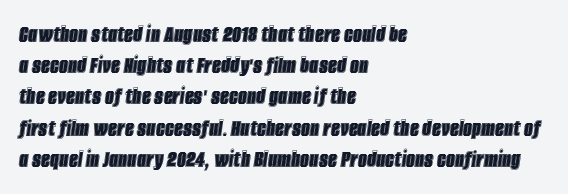
Q: Is the text italic (slanted)? A: Yes, it leans right by about 8 degrees.
Q: Is the text underlined? A: No.
Q: How is the paragraph aligned? A: Left-aligned.
Q: Is the spacing between letters normal or unusually wide? A: Normal.
Q: Is the spacing between lines tight, normal or loose? A: Normal.
